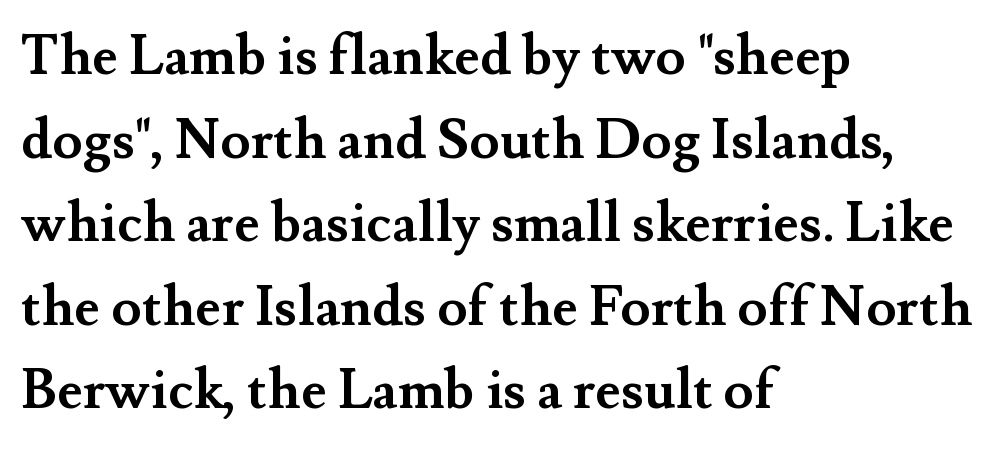
Whoever set this chose a conventional vertical rhythm. The words here are not underlined. Students, note that the glyphs here touch the page at normal intervals. What kind of face is this? One with serifs.
